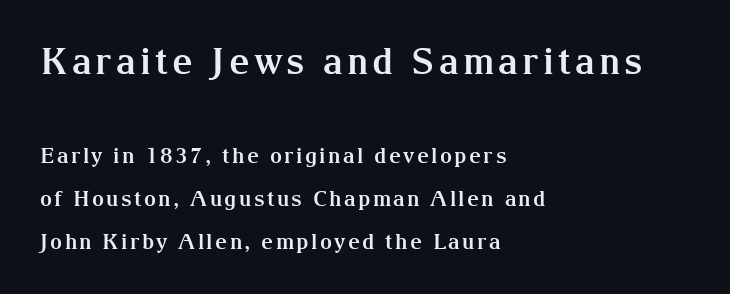
You could not count columns in this text — the font is proportionally spaced. No italicization has been applied; the sample stays upright. Descender tails drop into unmarked territory. The composition opens big and finishes small.
